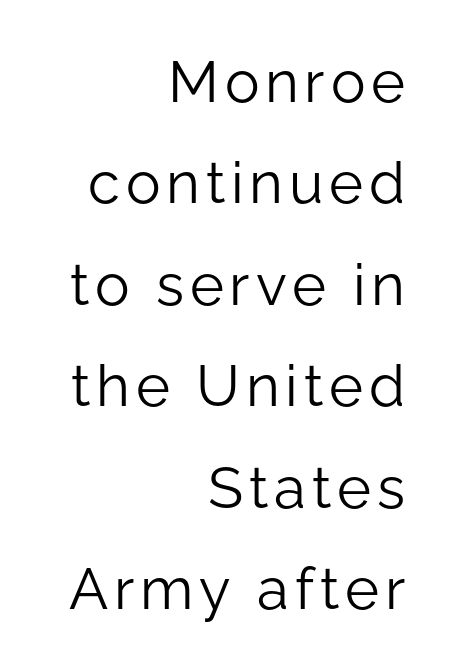
{"serif": "no", "italic": "no", "bold": "no", "weight": "light", "width": "normal", "stroke_contrast": "low", "x_height": "medium", "monospaced": "no", "underline": "no", "align": "right", "line_spacing_ratio": 1.75, "glyph_px": 58}
